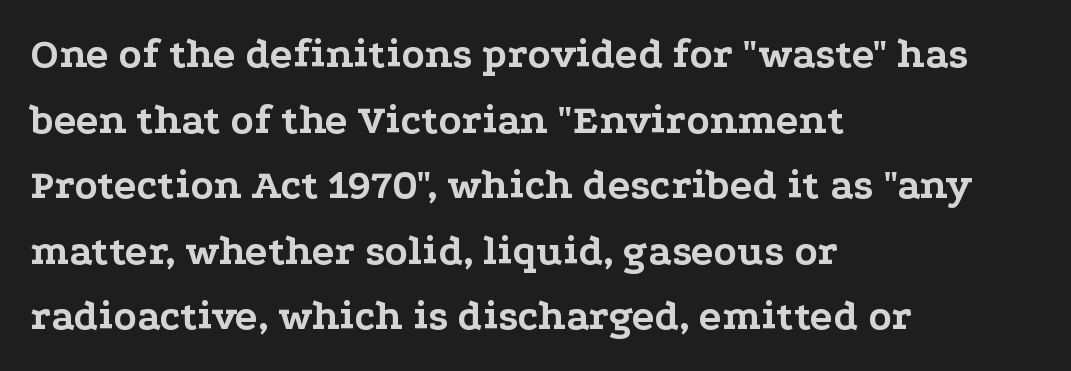
Look at the tracking — it's just the regular setting, nothing added. These lines are rendered in a variable-pitch font. Line beginnings align vertically; line endings do not. Note: serifs present on the glyphs.
